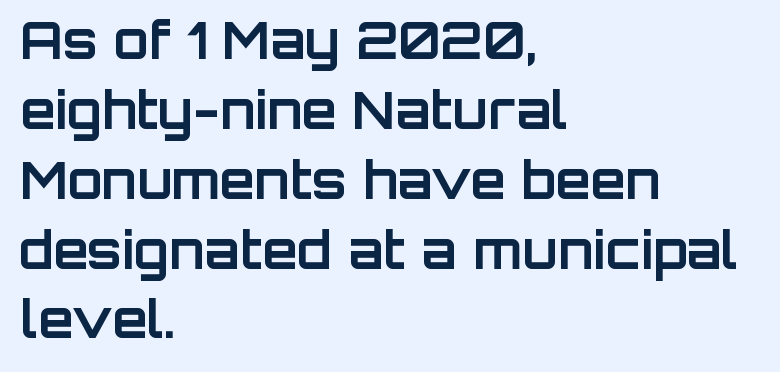
Q: Is the text bold? A: Yes.
Q: Is the text italic (slanted)? A: No, it is upright.
Q: Is the typeface a serif or a sans-serif typeface? A: Sans-serif.
Q: Is the text underlined? A: No.
Q: How is the paragraph aligned? A: Left-aligned.
Q: Is the spacing between letters normal or unusually wide? A: Normal.
Q: Is the spacing between lines tight, normal or loose? A: Normal.
Q: Width (condensed, normal, or wide)? A: Normal.
Q: Stroke contrast? A: Low.
Q: x-height? A: Large.
Q: Monospaced? A: No.
